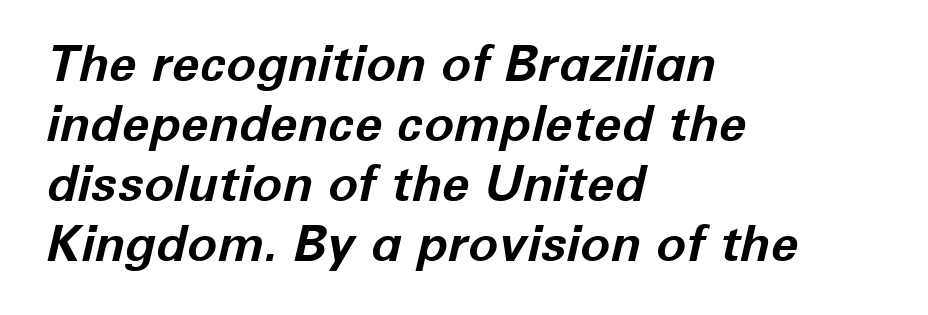
Q: Is the text bold? A: Yes.
Q: Is the text italic (slanted)? A: Yes, it leans right by about 12 degrees.
Q: Is the text underlined? A: No.
Q: How is the paragraph aligned? A: Left-aligned.
Q: Is the spacing between letters normal or unusually wide? A: Normal.
Q: Width (condensed, normal, or wide)? A: Normal.
Q: Stroke contrast? A: Low.
Q: x-height? A: Medium.
Q: Monospaced? A: No.
